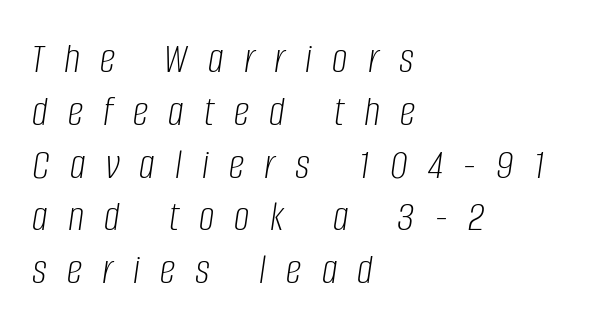
{"italic": "yes", "lean": "right", "slant_degrees": 8, "bold": "no", "weight": "light", "width": "condensed", "stroke_contrast": "low", "x_height": "large", "monospaced": "no", "underline": "no", "align": "left", "line_spacing_ratio": 1.2, "letter_spacing": "wide", "letter_spacing_em": 0.46, "glyph_px": 44}
